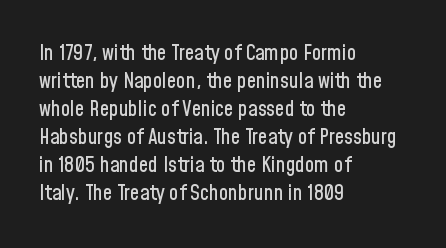
The image shows 21 px text type, upright; set left-aligned, normal line spacing (1.33x), normal letter spacing, not underlined.
